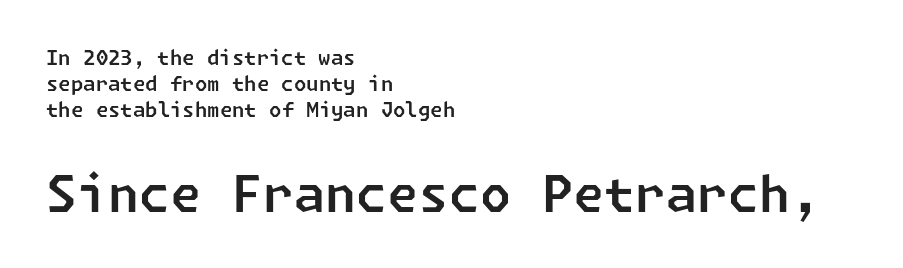
The image shows 50 px sans-serif type; set left-aligned, normal line spacing (1.3x), normal letter spacing, not underlined; the second (bottom) block is 2.5x larger; low stroke contrast and a medium x-height.
